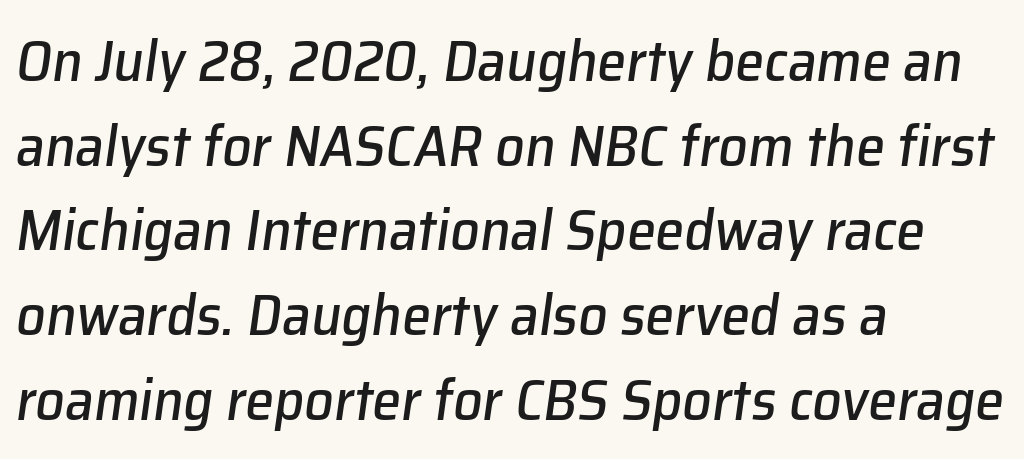
The rendering uses natural spacing where letterforms have individual widths. You could call the tracking neutral — neither tight nor loose. The glyphs are unaccompanied by any horizontal stroke below them. Looking at the ascenders, they clearly lean. Does the leading feel generous? No, just average. Where is the straight margin? On the left.
